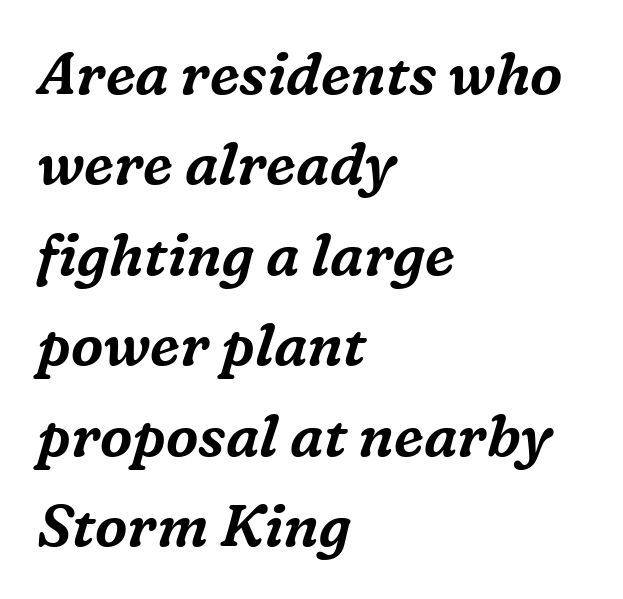
{"serif": "yes", "italic": "yes", "lean": "right", "slant_degrees": 16, "width": "normal", "stroke_contrast": "medium", "x_height": "medium", "monospaced": "no", "underline": "no", "align": "left", "line_spacing": "normal", "line_spacing_ratio": 1.56, "letter_spacing": "normal", "letter_spacing_em": 0.0, "glyph_px": 58}
